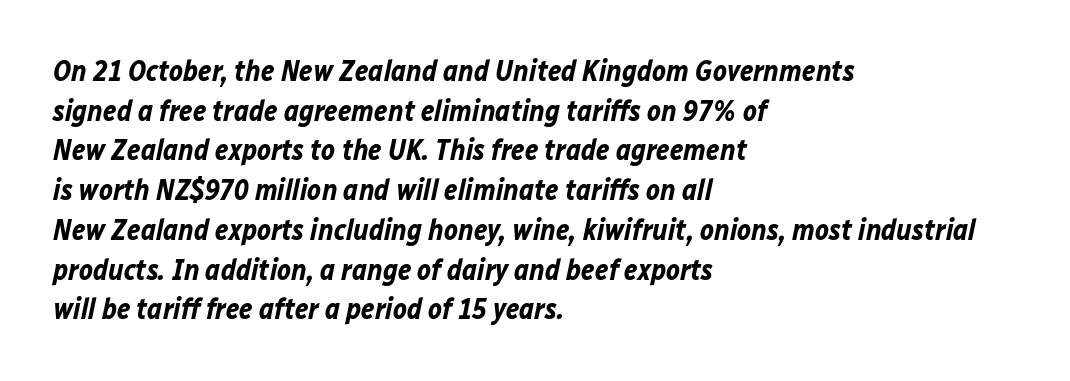
Layout note: lines flush left. The letters advance in unequal steps, a hallmark of proportional type. Characters follow at the spacing the type designer built in. What weight is shown? A full bold with thick strokes. Horizontal bands of white between lines are of average thickness. The space beneath each line is pristine and unruled.
